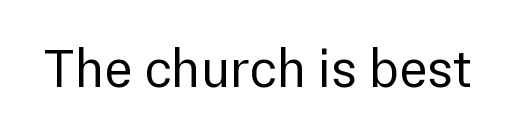
A typesetter would call this proportional, since set widths differ per character. The gaps between neighbouring characters are ordinary and unremarkable. The designer went with a sans here, leaving each stem footless. Compared with a typical body face, this is equally light or lighter still.
